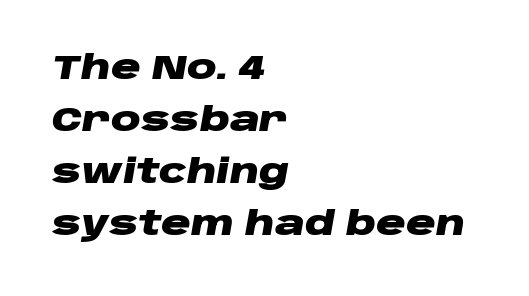
{"italic": "yes", "lean": "right", "slant_degrees": 10, "bold": "yes", "weight": "heavy", "width": "wide", "stroke_contrast": "low", "x_height": "large", "monospaced": "no", "underline": "no", "align": "left", "line_spacing": "normal", "line_spacing_ratio": 1.58, "letter_spacing": "normal", "letter_spacing_em": 0.0, "glyph_px": 33}
